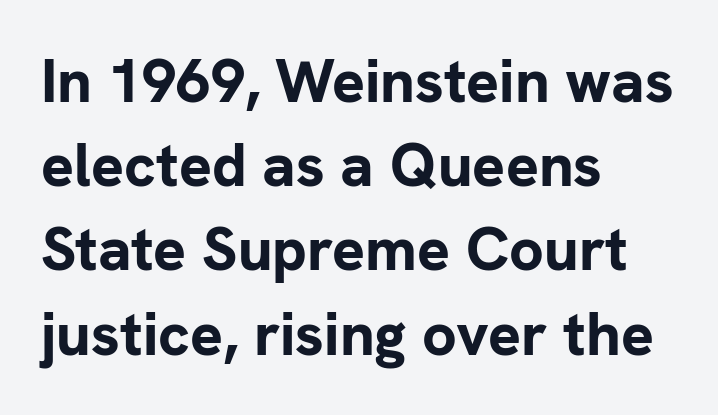
The line texture is even and compact thanks to regular tracking. Proportional: the letters do not fall into vertical columns. Anything drawn beneath the words? Only blank space. Students, observe: this is what conventionally led text looks like.
